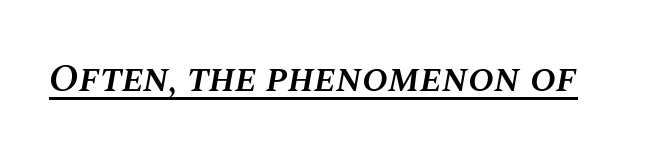
Q: Is the text bold? A: Semi-bold.
Q: Is the text italic (slanted)? A: Yes, it leans right by about 10 degrees.
Q: Is the text underlined? A: Yes.
Q: Is the spacing between letters normal or unusually wide? A: Normal.
Q: Width (condensed, normal, or wide)? A: Normal.
Q: Stroke contrast? A: Medium.
Q: x-height? A: Large.
Q: Monospaced? A: No.
